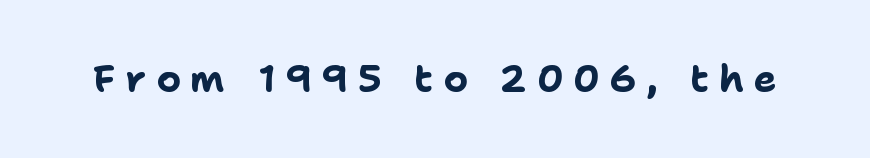
{"serif": "no", "italic": "no", "bold": "yes", "weight": "bold", "width": "normal", "stroke_contrast": "low", "x_height": "medium", "monospaced": "no", "underline": "no", "letter_spacing": "wide", "letter_spacing_em": 0.26, "glyph_px": 38}
